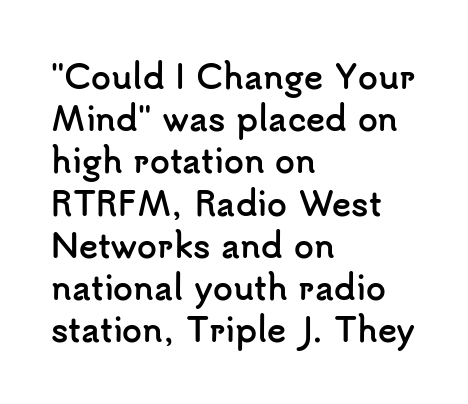
Q: Is the text bold? A: Yes.
Q: Is the text italic (slanted)? A: No, it is upright.
Q: Is the typeface a serif or a sans-serif typeface? A: Sans-serif.
Q: Is the text underlined? A: No.
Q: How is the paragraph aligned? A: Left-aligned.
Q: Is the spacing between letters normal or unusually wide? A: Normal.
Q: Is the spacing between lines tight, normal or loose? A: Normal.
Q: Width (condensed, normal, or wide)? A: Normal.
Q: Stroke contrast? A: Low.
Q: x-height? A: Small.
Q: Monospaced? A: No.
